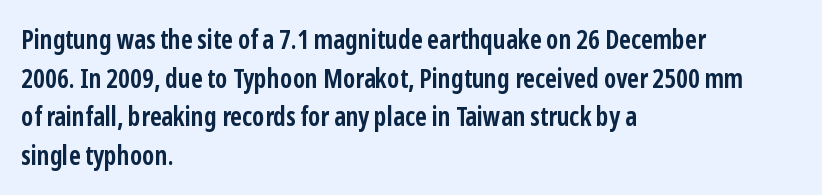
{"italic": "no", "bold": "yes", "underline": "no", "align": "left", "line_spacing": "normal", "line_spacing_ratio": 1.49, "letter_spacing": "normal", "letter_spacing_em": 0.0, "glyph_px": 26}
